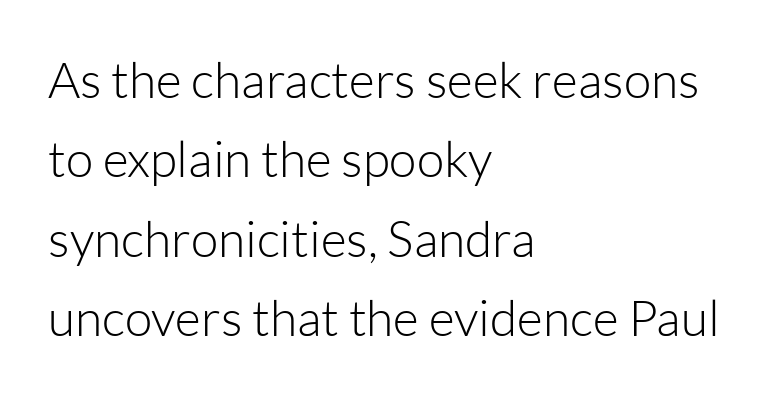
The image shows 50 px light sans-serif type, upright; set left-aligned, normal line spacing (1.59x), normal letter spacing, not underlined; low stroke contrast and a medium x-height.
